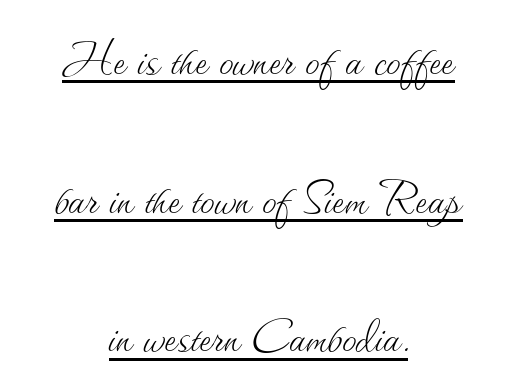
{"bold": "no", "weight": "thin", "width": "normal", "stroke_contrast": "medium", "x_height": "small", "monospaced": "no", "underline": "yes", "align": "center", "line_spacing": "loose", "line_spacing_ratio": 2.39, "letter_spacing": "normal", "letter_spacing_em": 0.0, "glyph_px": 58}
